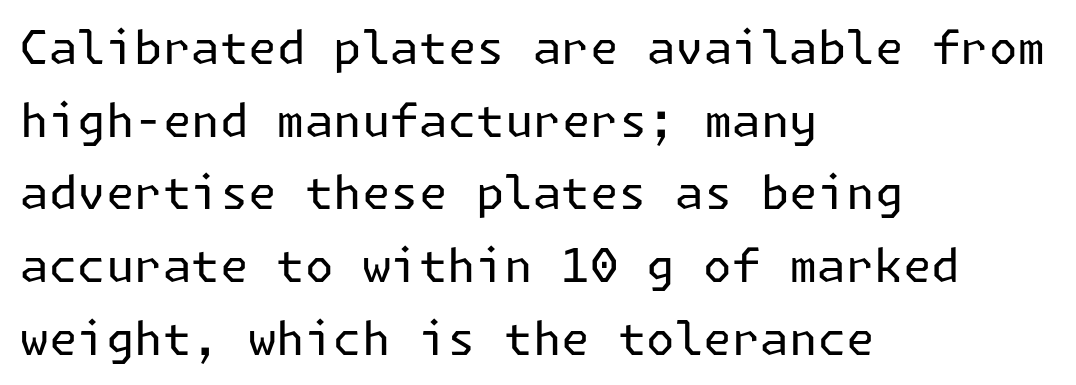
It's the straight-up-and-down kind of type. Stroke thickness stays within the range of a standard reading face or lighter. Beneath every word, the page is bare. This rendering leaves character spacing at its baseline value.
